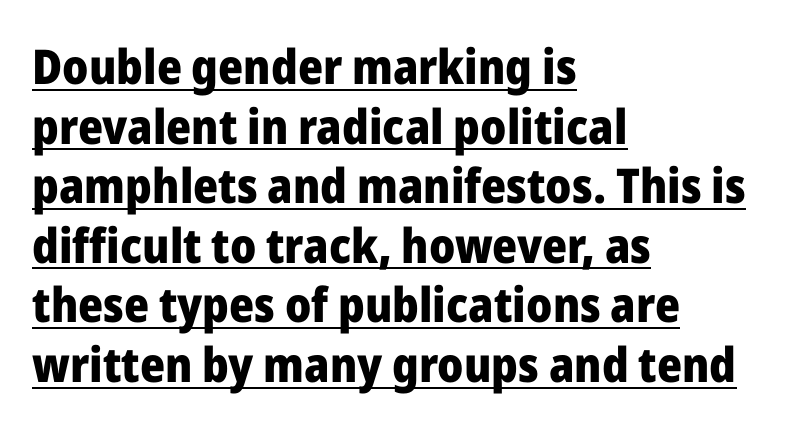
The image shows 48 px heavy sans-serif type, upright; set left-aligned, line spacing 1.24x, normal letter spacing, underlined; low stroke contrast and a medium x-height.
